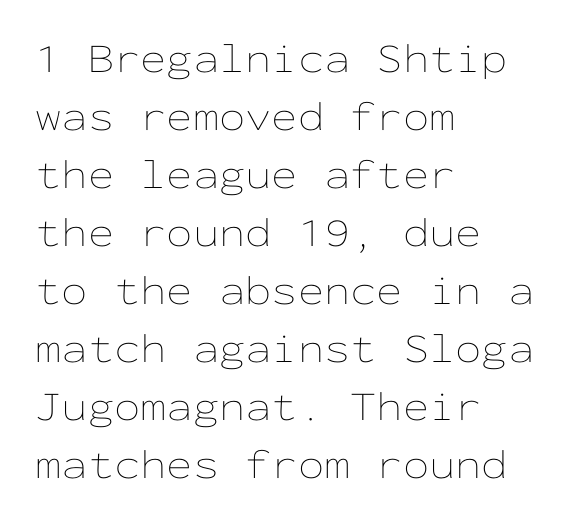
Q: Is the text bold? A: No.
Q: Is the text italic (slanted)? A: No, it is upright.
Q: Is the text underlined? A: No.
Q: How is the paragraph aligned? A: Left-aligned.
Q: Is the spacing between letters normal or unusually wide? A: Normal.
Q: Is the spacing between lines tight, normal or loose? A: Normal.
Q: Width (condensed, normal, or wide)? A: Wide.
Q: Stroke contrast? A: Low.
Q: x-height? A: Medium.
Q: Monospaced? A: Yes.
